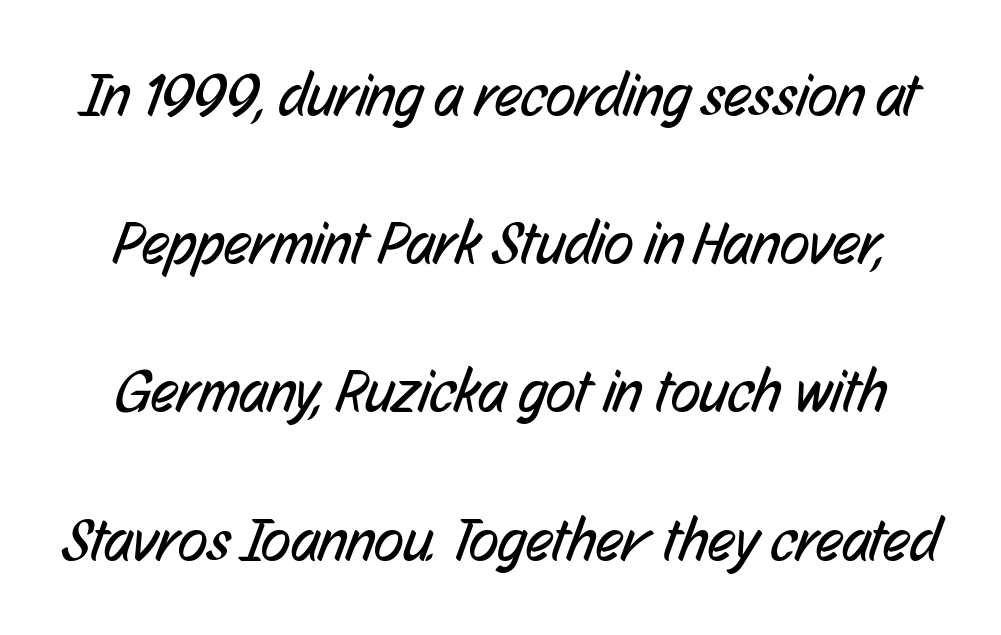
Each row of text sits above clean, open space. A typesetter would label this face a sans. Do the characters align in a grid? No, the font is proportional. No extra tracking has been applied to these lines.
